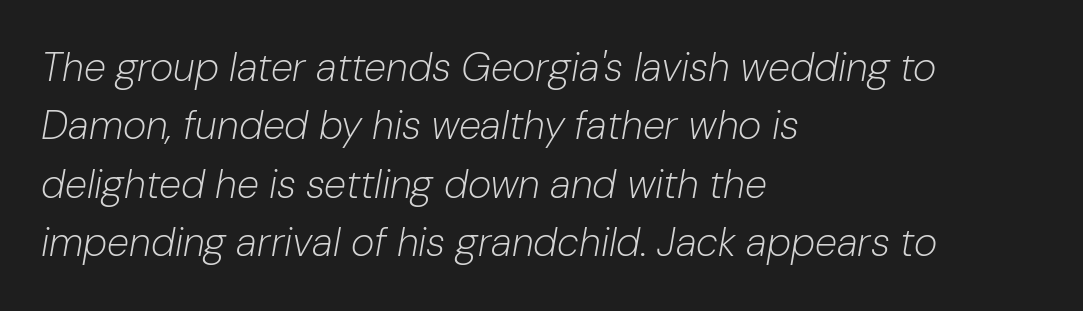
The image shows 40 px light type, italic (leaning right); set left-aligned, normal line spacing (1.46x), normal letter spacing, not underlined; low stroke contrast and a medium x-height.
